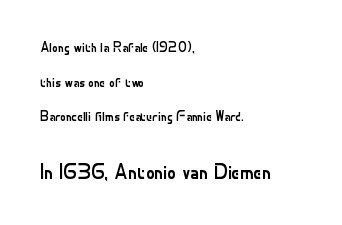
You could call the tracking neutral — neither tight nor loose. The gap between lines stays unmarked. The weight tops out at a normal text grade. Posture: vertical.
